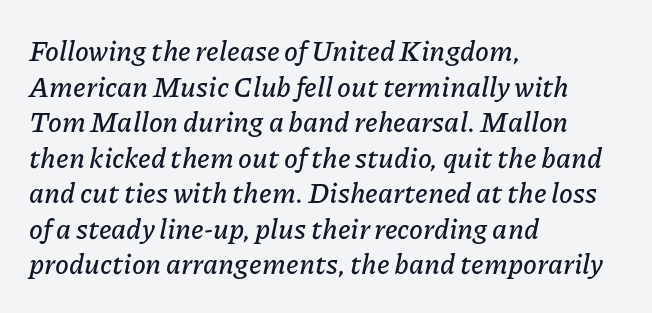
The image shows 28 px text type, italic (leaning right); set left-aligned, normal line spacing (1.27x), normal letter spacing, not underlined; low stroke contrast and a medium x-height.
